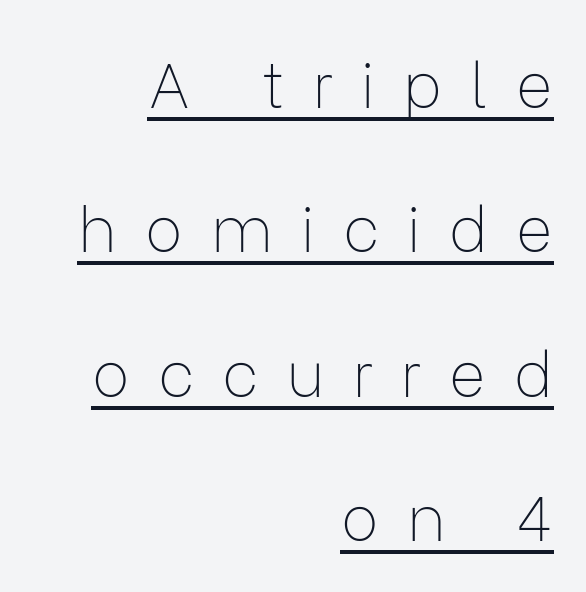
This rendering features underlined lettering. Do the letters lean? They stand straight. Loosely led — the rows are spread out. The compositor pushed each line to the right boundary.
